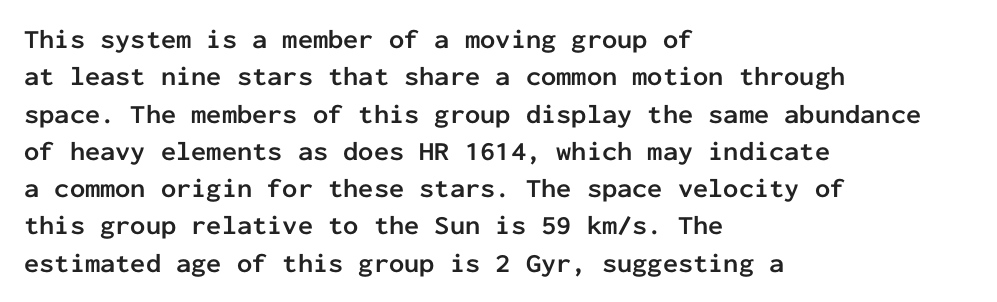
{"italic": "no", "bold": "yes", "underline": "no", "align": "left", "line_spacing": "normal", "line_spacing_ratio": 1.38, "letter_spacing": "normal", "letter_spacing_em": 0.0, "glyph_px": 27}
